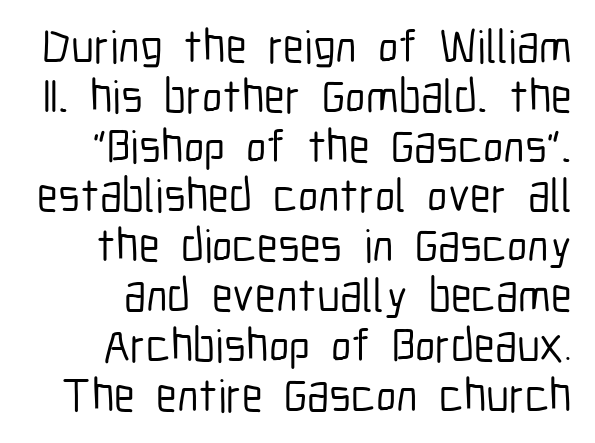
The image shows 47 px condensed sans-serif type, upright; set tight line spacing (1.06x), normal letter spacing, not underlined; low stroke contrast and a medium x-height.
